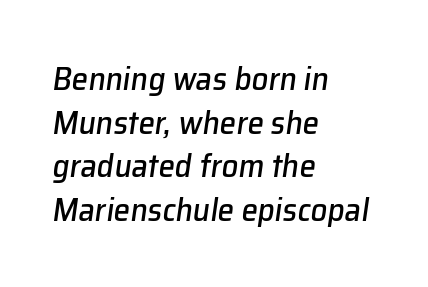
If you measured baseline to baseline, you'd find a middling distance. Only glyphs here, with clear space below each row. This rendering leaves character spacing at its baseline value. Does the lettering tilt? It does — this is italic. Leftover space on each line is placed entirely after the last word.
